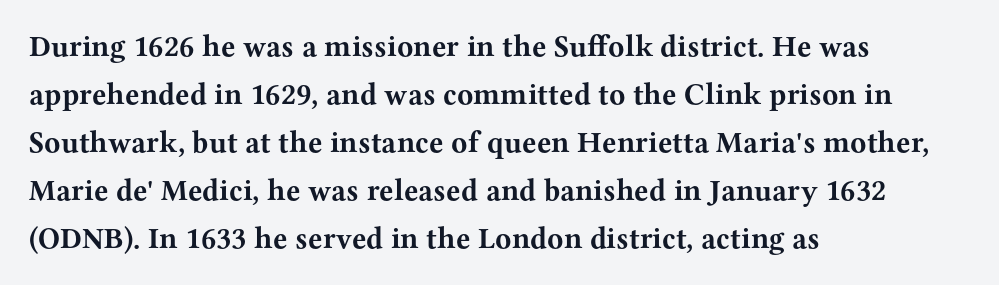
{"serif": "yes", "italic": "no", "bold": "yes", "weight": "bold", "width": "wide", "stroke_contrast": "medium", "x_height": "medium", "monospaced": "no", "underline": "no", "align": "left", "line_spacing": "normal", "line_spacing_ratio": 1.6, "letter_spacing": "normal", "letter_spacing_em": 0.0, "glyph_px": 30}
